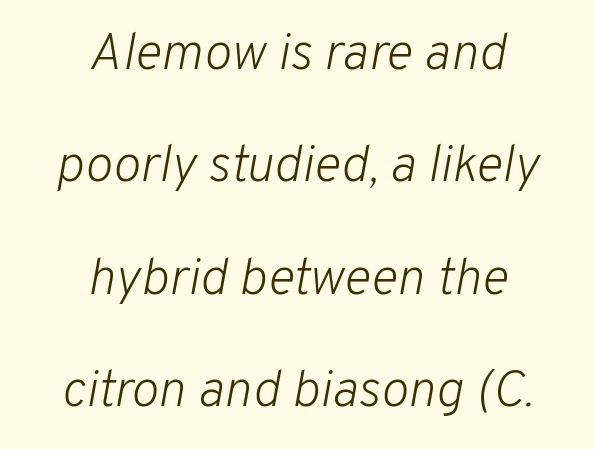
{"italic": "yes", "lean": "right", "slant_degrees": 10, "bold": "no", "weight": "light", "width": "normal", "stroke_contrast": "low", "x_height": "medium", "monospaced": "no", "underline": "no", "align": "center", "line_spacing": "loose", "line_spacing_ratio": 2.16, "letter_spacing": "normal", "letter_spacing_em": 0.0, "glyph_px": 52}
